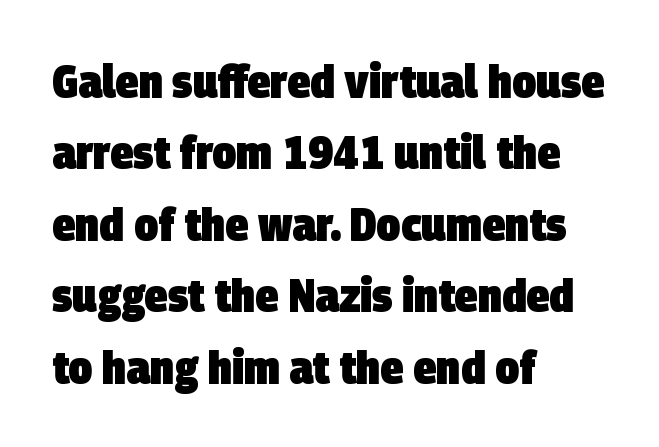
Q: Is the text bold? A: Yes.
Q: Is the typeface a serif or a sans-serif typeface? A: Sans-serif.
Q: Is the text underlined? A: No.
Q: How is the paragraph aligned? A: Left-aligned.
Q: Is the spacing between letters normal or unusually wide? A: Normal.
Q: Is the spacing between lines tight, normal or loose? A: Normal.
Q: Width (condensed, normal, or wide)? A: Condensed.
Q: Stroke contrast? A: Low.
Q: x-height? A: Large.
Q: Monospaced? A: No.
